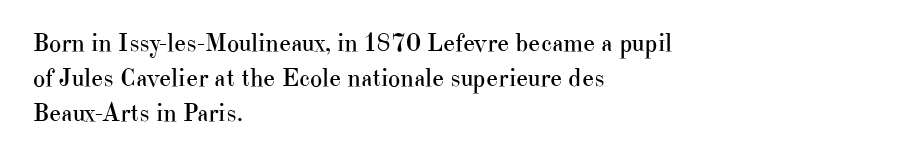
Q: Is the text bold? A: No.
Q: Is the text italic (slanted)? A: No, it is upright.
Q: Is the text underlined? A: No.
Q: How is the paragraph aligned? A: Left-aligned.
Q: Is the spacing between letters normal or unusually wide? A: Normal.
Q: Is the spacing between lines tight, normal or loose? A: Normal.
